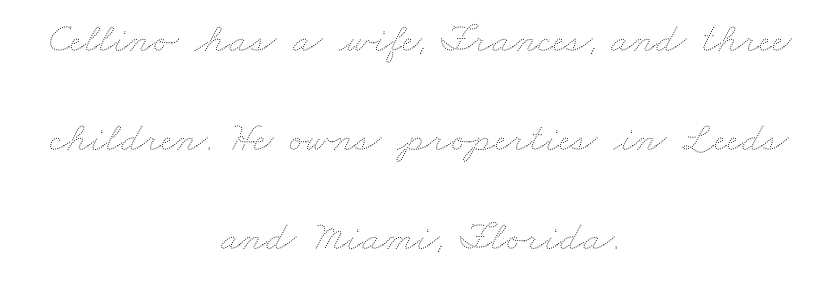
The image shows 42 px thin, wide type; set centered, loose line spacing (2.36x), normal letter spacing, not underlined; medium stroke contrast and a small x-height.
